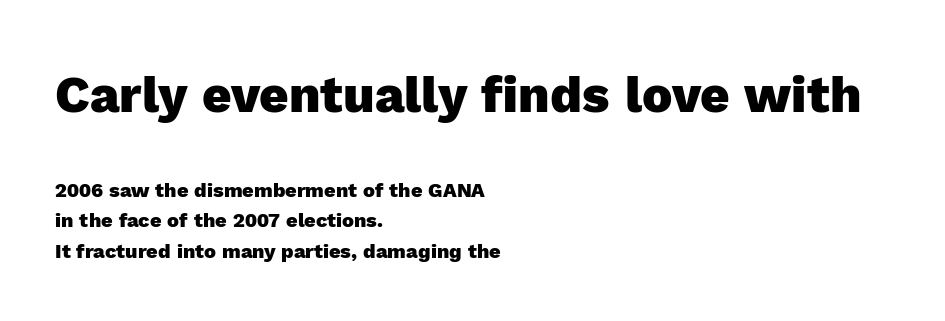
{"serif": "no", "italic": "no", "bold": "yes", "weight": "heavy", "width": "normal", "x_height": "medium", "monospaced": "no", "underline": "no", "align": "left", "line_spacing": "normal", "line_spacing_ratio": 1.53, "letter_spacing": "normal", "letter_spacing_em": 0.0, "larger_block": "first", "size_ratio": 2.55, "glyph_px": 51}
